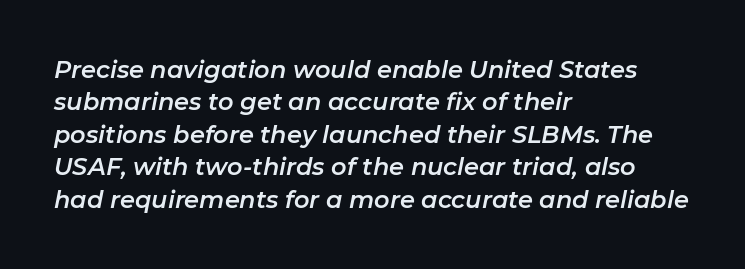
Looking at the ascenders, they clearly lean. Standard letterfit; no display-style spreading of the glyphs. The passage is arranged the way most books set body copy — flush left. Line spacing here is normal. Only glyphs here, with clear space below each row.
